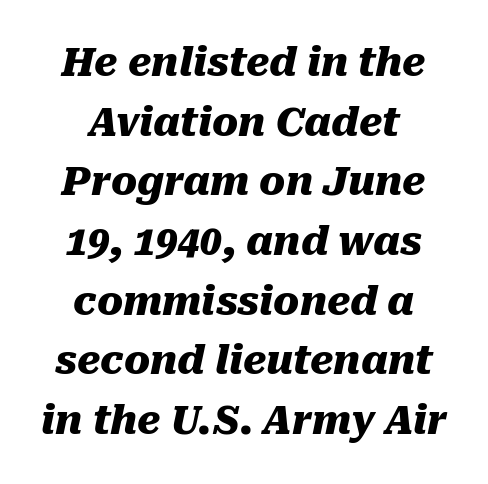
Q: Is the text bold? A: Yes.
Q: Is the text italic (slanted)? A: Yes, it leans right by about 10 degrees.
Q: Is the text underlined? A: No.
Q: How is the paragraph aligned? A: Centered.
Q: Is the spacing between letters normal or unusually wide? A: Normal.
Q: Is the spacing between lines tight, normal or loose? A: Normal.
Q: Width (condensed, normal, or wide)? A: Normal.
Q: Stroke contrast? A: Medium.
Q: x-height? A: Medium.
Q: Monospaced? A: No.
